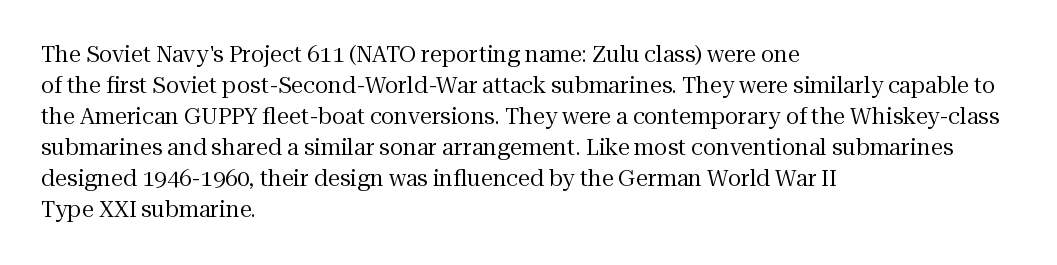
Q: Is the text bold? A: No.
Q: Is the text italic (slanted)? A: No, it is upright.
Q: Is the text underlined? A: No.
Q: How is the paragraph aligned? A: Left-aligned.
Q: Is the spacing between letters normal or unusually wide? A: Normal.
Q: Is the spacing between lines tight, normal or loose? A: Normal.
